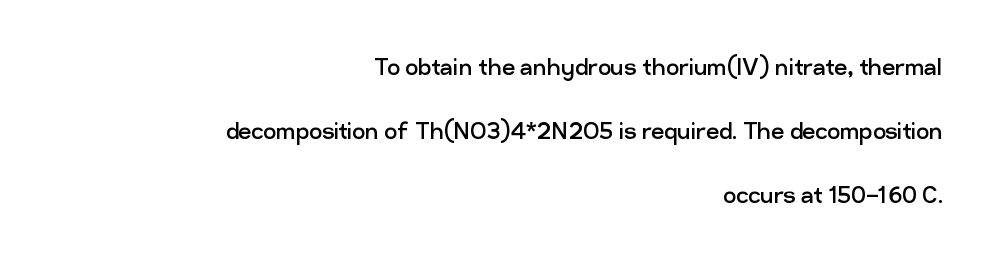
Q: Is the text bold? A: No.
Q: Is the text italic (slanted)? A: No, it is upright.
Q: Is the typeface a serif or a sans-serif typeface? A: Sans-serif.
Q: Is the text underlined? A: No.
Q: How is the paragraph aligned? A: Right-aligned.
Q: Is the spacing between letters normal or unusually wide? A: Normal.
Q: Is the spacing between lines tight, normal or loose? A: Loose.
Q: Width (condensed, normal, or wide)? A: Normal.
Q: Stroke contrast? A: Low.
Q: x-height? A: Medium.
Q: Monospaced? A: No.
